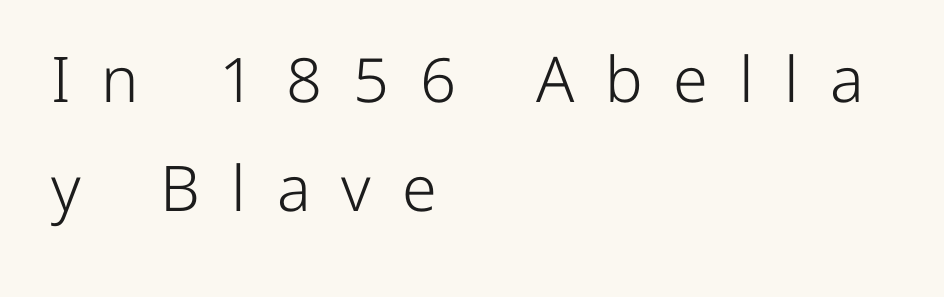
Q: Is the text bold? A: No.
Q: Is the text italic (slanted)? A: No, it is upright.
Q: Is the typeface a serif or a sans-serif typeface? A: Sans-serif.
Q: Is the text underlined? A: No.
Q: How is the paragraph aligned? A: Left-aligned.
Q: Is the spacing between letters normal or unusually wide? A: Unusually wide.
Q: Width (condensed, normal, or wide)? A: Normal.
Q: Stroke contrast? A: Low.
Q: x-height? A: Medium.
Q: Monospaced? A: No.
